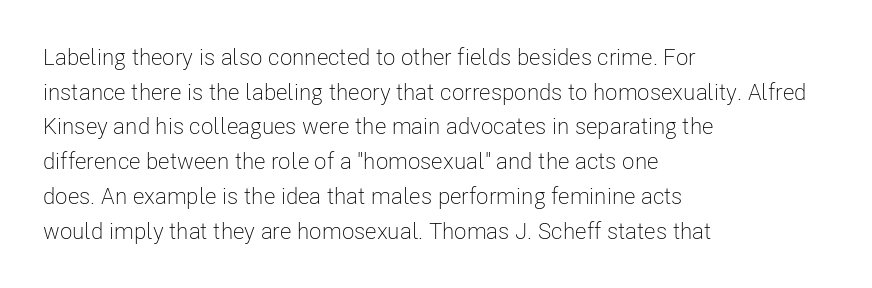
Q: Is the text bold? A: No.
Q: Is the text italic (slanted)? A: No, it is upright.
Q: Is the text underlined? A: No.
Q: How is the paragraph aligned? A: Left-aligned.
Q: Is the spacing between letters normal or unusually wide? A: Normal.
Q: Is the spacing between lines tight, normal or loose? A: Normal.
